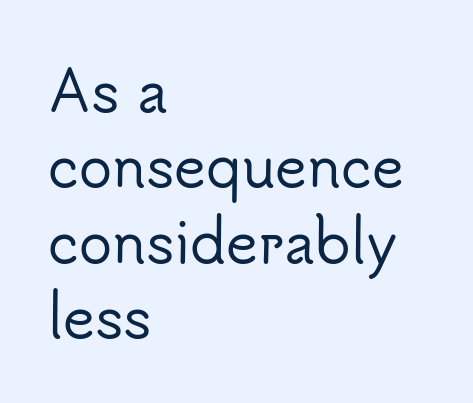
The image shows 55 px sans-serif type, upright; set left-aligned, normal line spacing (1.37x), normal letter spacing, not underlined; low stroke contrast and a small x-height.
